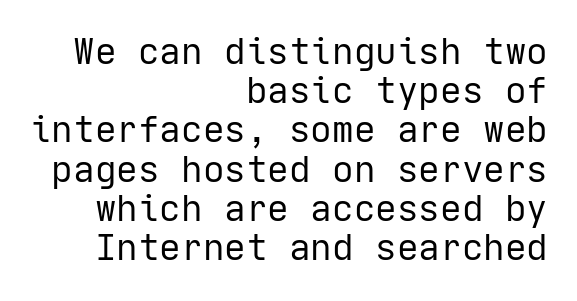
Q: Is the text bold? A: No.
Q: Is the text italic (slanted)? A: No, it is upright.
Q: Is the typeface a serif or a sans-serif typeface? A: Sans-serif.
Q: Is the text underlined? A: No.
Q: How is the paragraph aligned? A: Right-aligned.
Q: Is the spacing between letters normal or unusually wide? A: Normal.
Q: Is the spacing between lines tight, normal or loose? A: Tight.
Q: Width (condensed, normal, or wide)? A: Normal.
Q: Stroke contrast? A: Low.
Q: x-height? A: Medium.
